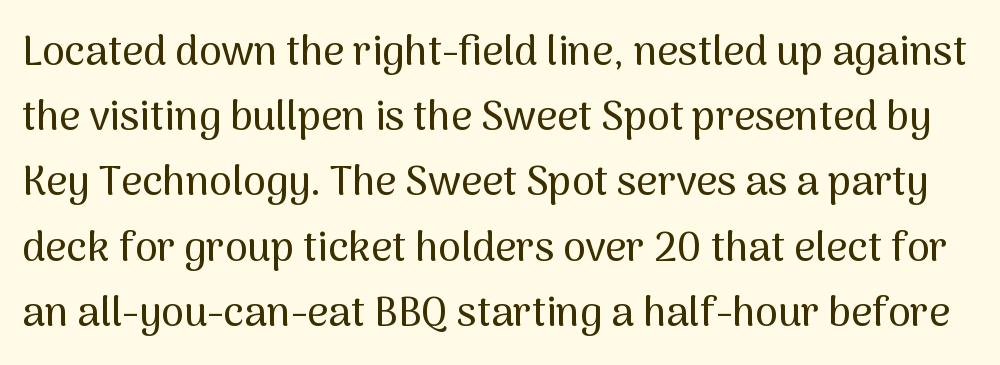
Every stem runs plumb, perpendicular to the baseline. The face used here is proportionally spaced, like ordinary book or web type. The type family on display is of the sans-serif kind. The face used here is rendered with its standard letterfit. This rendering features lettering with no underline. Interline gaps are of average width in this sample.
